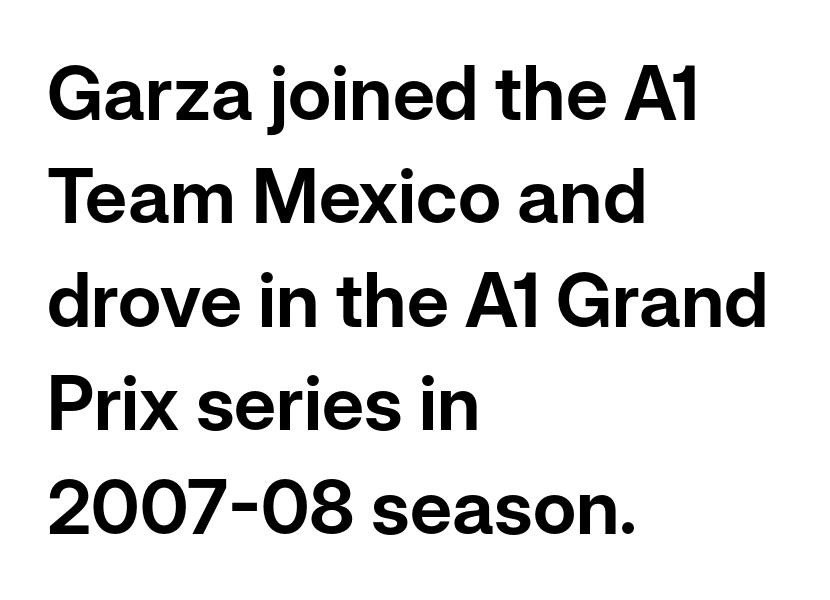
In terms of posture, this sample is upright. Any mark beneath the type? The region is blank. The font family rendered here belongs to the sans-serif group. A typesetter would call this leading conventional body-copy spacing. The rendering uses natural spacing where letterforms have individual widths.
